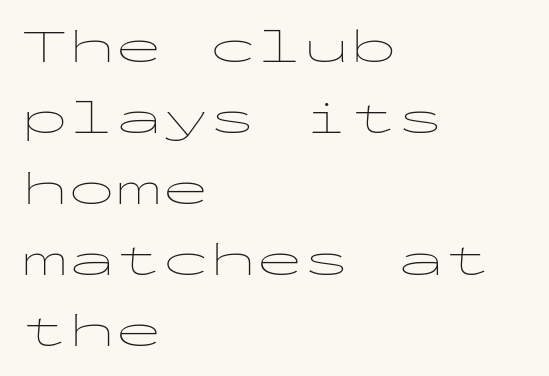
The image shows 47 px thin, wide sans-serif type, upright, monospaced; set left-aligned, normal line spacing (1.51x), normal letter spacing, not underlined; low stroke contrast and a medium x-height.
